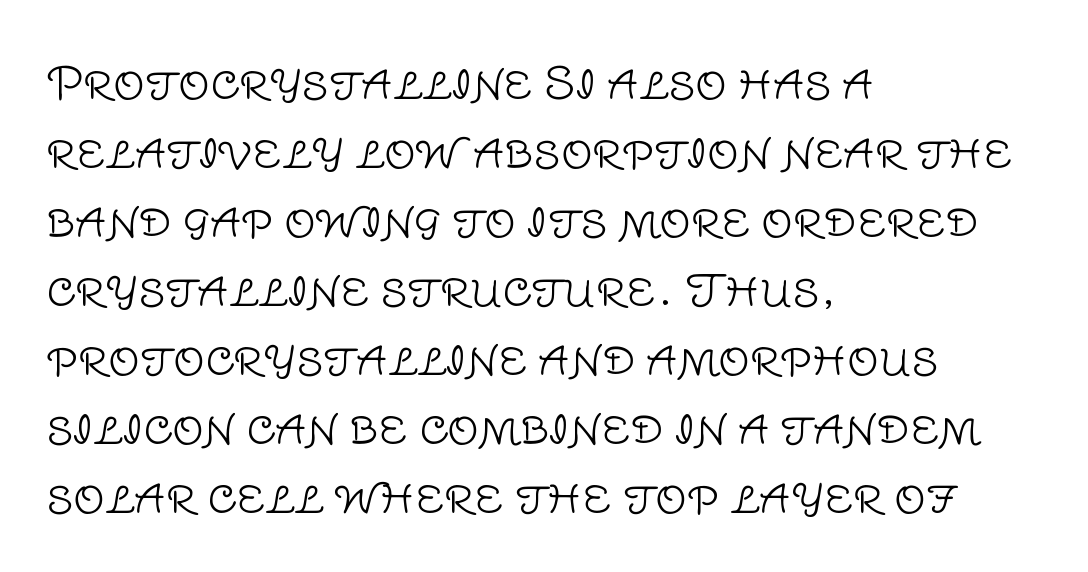
The image shows 44 px light sans-serif type; set left-aligned, normal line spacing (1.57x), normal letter spacing, not underlined; low stroke contrast and a large x-height.
